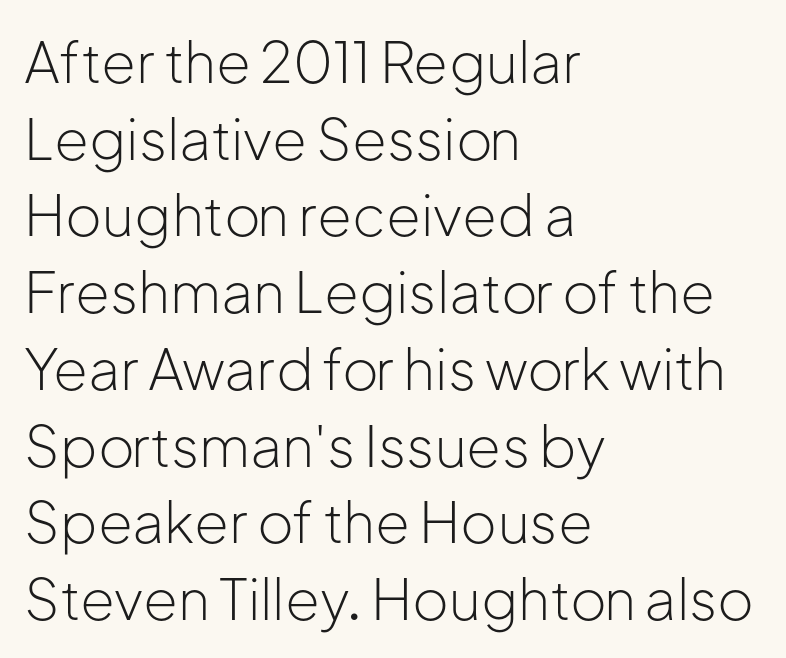
The image shows 56 px light sans-serif type, upright; set left-aligned, normal line spacing (1.37x), normal letter spacing, not underlined; low stroke contrast and a medium x-height.
